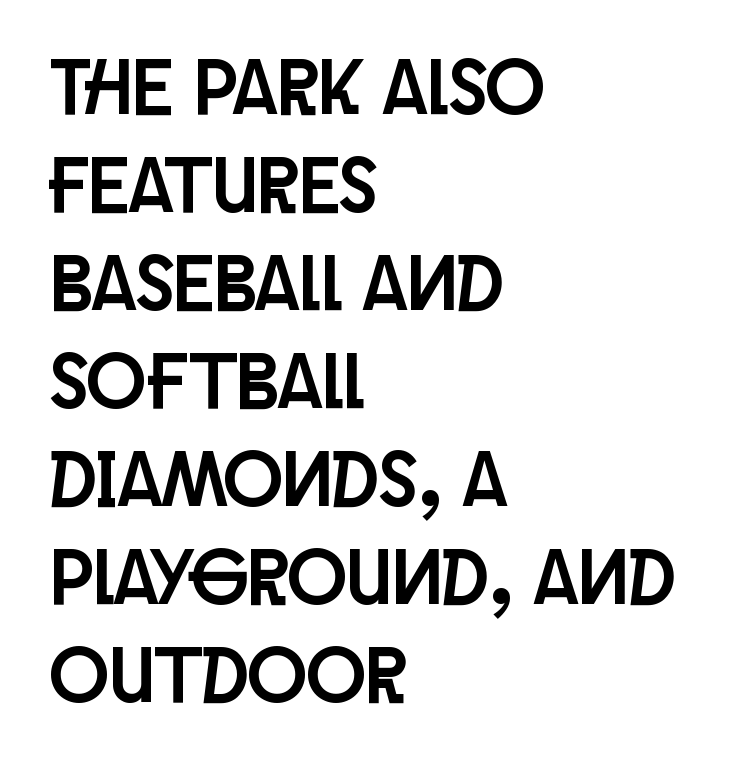
{"serif": "no", "italic": "no", "width": "condensed", "stroke_contrast": "low", "x_height": "large", "monospaced": "no", "underline": "no", "align": "left", "line_spacing_ratio": 1.24, "letter_spacing": "normal", "letter_spacing_em": 0.0, "glyph_px": 79}
